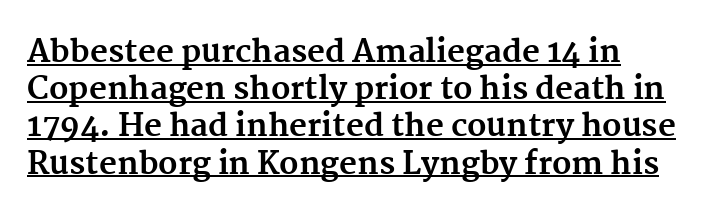
{"serif": "yes", "italic": "no", "bold": "yes", "weight": "bold", "width": "normal", "stroke_contrast": "medium", "x_height": "medium", "monospaced": "no", "underline": "yes", "align": "left", "line_spacing_ratio": 1.2, "letter_spacing": "normal", "letter_spacing_em": 0.0, "glyph_px": 31}
